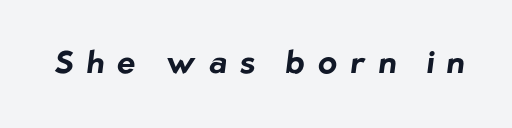
Q: Is the text bold? A: Yes.
Q: Is the typeface a serif or a sans-serif typeface? A: Sans-serif.
Q: Is the text underlined? A: No.
Q: Is the spacing between letters normal or unusually wide? A: Unusually wide.
Q: Width (condensed, normal, or wide)? A: Normal.
Q: Stroke contrast? A: Low.
Q: x-height? A: Medium.
Q: Monospaced? A: No.
